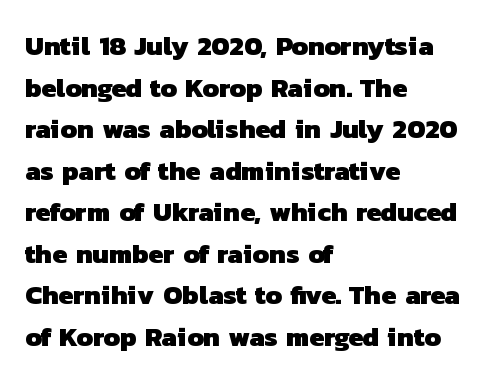
The image shows 27 px bold type; set left-aligned, normal line spacing (1.54x), normal letter spacing, not underlined.
